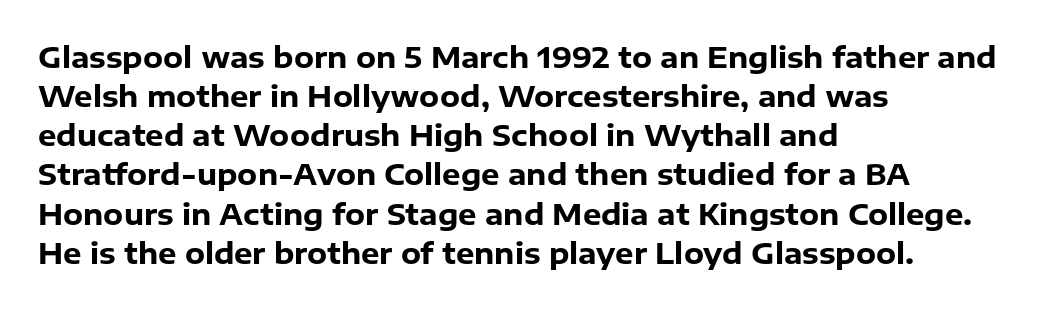
Q: Is the text bold? A: Yes.
Q: Is the text italic (slanted)? A: No, it is upright.
Q: Is the typeface a serif or a sans-serif typeface? A: Sans-serif.
Q: Is the text underlined? A: No.
Q: How is the paragraph aligned? A: Left-aligned.
Q: Is the spacing between letters normal or unusually wide? A: Normal.
Q: Is the spacing between lines tight, normal or loose? A: Normal.
Q: Width (condensed, normal, or wide)? A: Normal.
Q: Stroke contrast? A: Low.
Q: x-height? A: Medium.
Q: Monospaced? A: No.
